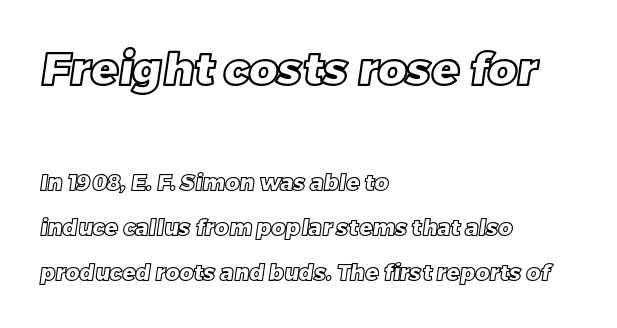
Q: Is the text underlined? A: No.
Q: How is the paragraph aligned? A: Left-aligned.
Q: Is the spacing between letters normal or unusually wide? A: Normal.
Q: Is the spacing between lines tight, normal or loose? A: Loose.
Q: Which block of text is set in a larger size, the first (top) or the second (bottom)? A: The first (top) one.
Q: Width (condensed, normal, or wide)? A: Normal.
Q: x-height? A: Large.
Q: Monospaced? A: No.
